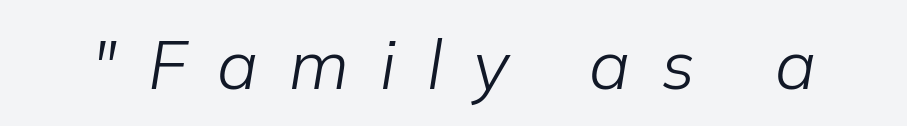
Q: Is the text bold? A: No.
Q: Is the text italic (slanted)? A: Yes, it leans right by about 9 degrees.
Q: Is the text underlined? A: No.
Q: Is the spacing between letters normal or unusually wide? A: Unusually wide.
Q: Width (condensed, normal, or wide)? A: Normal.
Q: Stroke contrast? A: Low.
Q: x-height? A: Medium.
Q: Monospaced? A: No.
